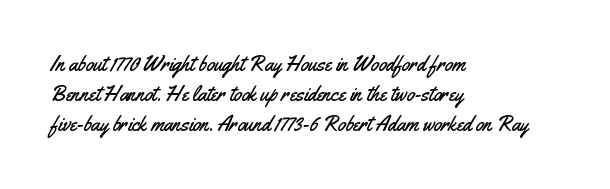
The image shows 21 px text type; set left-aligned, normal line spacing (1.44x), normal letter spacing, not underlined.
